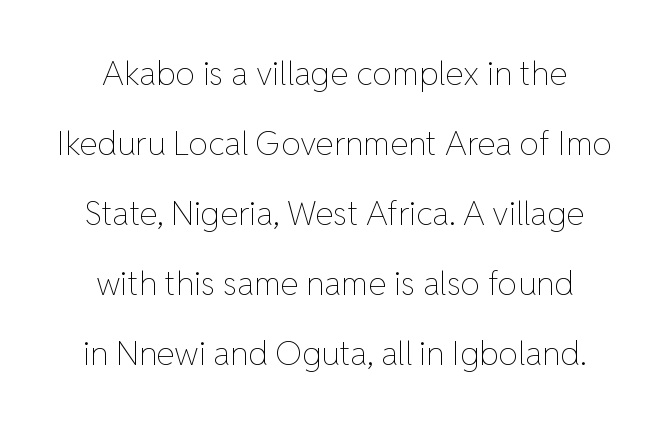
Q: Is the text bold? A: No.
Q: Is the text italic (slanted)? A: No, it is upright.
Q: Is the text underlined? A: No.
Q: How is the paragraph aligned? A: Centered.
Q: Is the spacing between letters normal or unusually wide? A: Normal.
Q: Is the spacing between lines tight, normal or loose? A: Loose.
Q: Width (condensed, normal, or wide)? A: Normal.
Q: Stroke contrast? A: Low.
Q: x-height? A: Medium.
Q: Monospaced? A: No.
